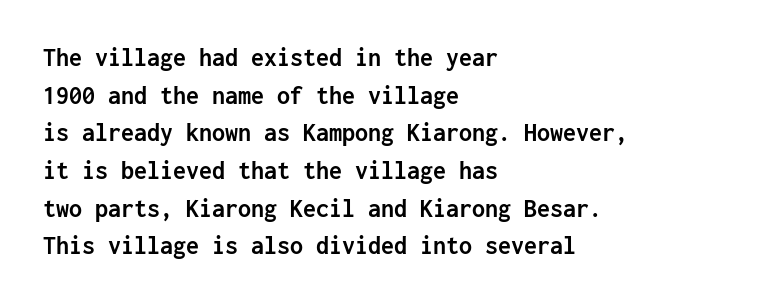
On the weight axis this lands at bold, roughly 700. Words float on clear page, feet unadorned. Interline gaps are of average width in this sample. The rendering keeps characters at their native spacing. In terms of posture, this sample is upright.
